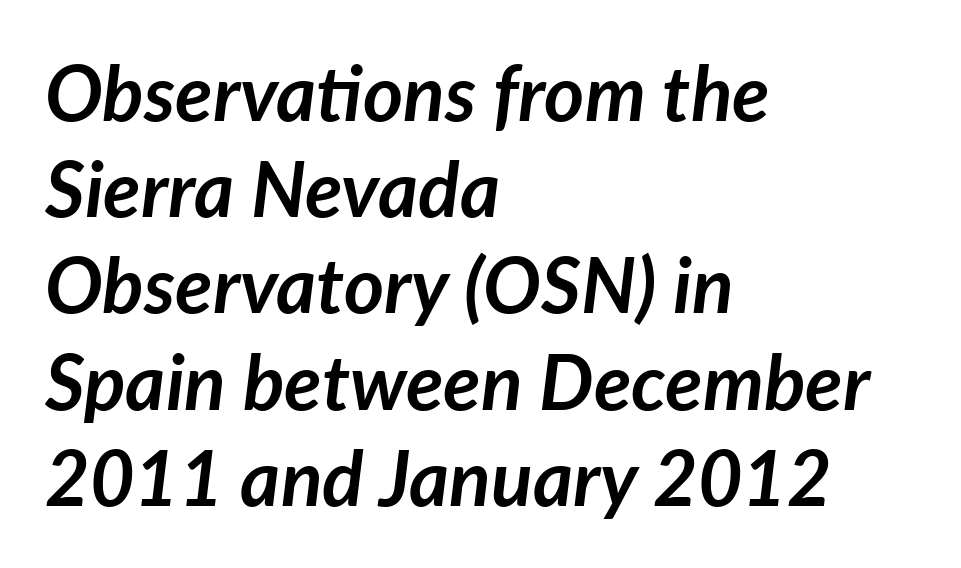
The image shows 77 px semibold type, italic (leaning right); set left-aligned, normal line spacing (1.25x), normal letter spacing, not underlined; low stroke contrast and a medium x-height.
